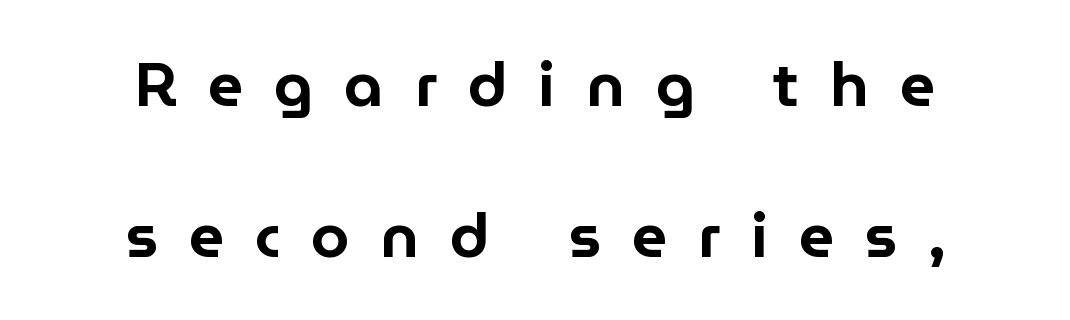
Do the characters align in a grid? No, the font is proportional. Just letters on the line, the space beneath them empty. The rag falls on both sides of this text block equally. What's the leading like? Stretched, with rows far apart.
